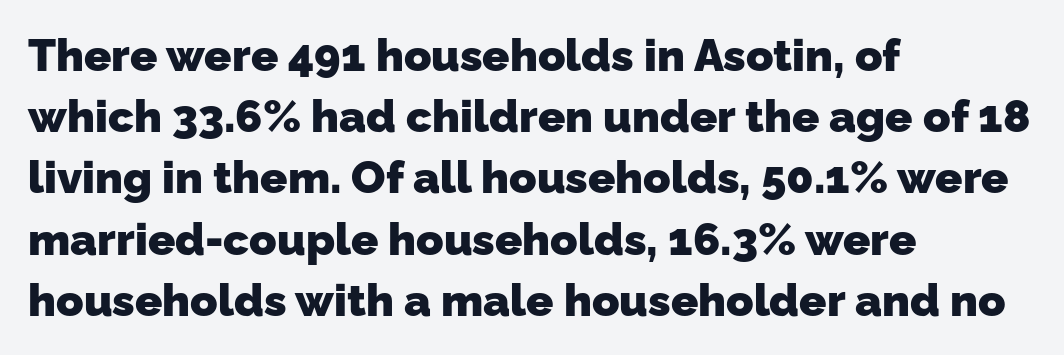
The image shows 45 px heavy sans-serif type; set left-aligned, normal line spacing (1.36x), normal letter spacing, not underlined; low stroke contrast and a medium x-height.
